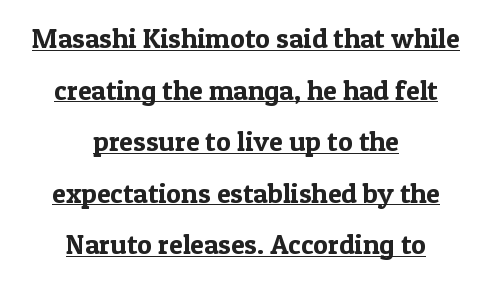
The image shows 28 px serif type, upright; set centered, line spacing 1.84x, normal letter spacing, underlined; a medium x-height.
